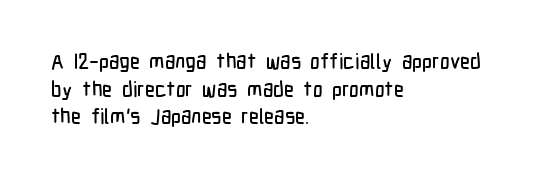
Every character sits straight up, as roman type does. Decoration check: the copy has no underline. A normal amount of white space separates one row of letters from the next. The passage shown has conventional tracking throughout.
